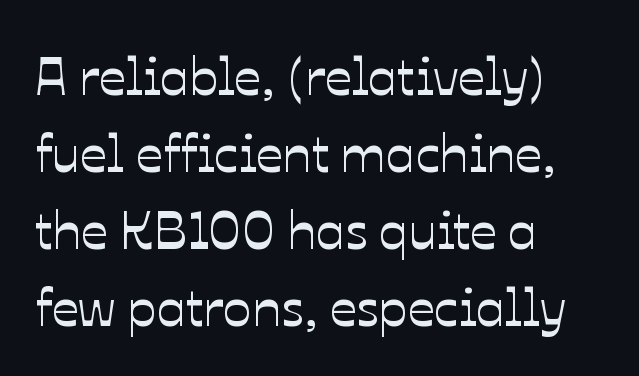
Q: Is the text italic (slanted)? A: No, it is upright.
Q: Is the text underlined? A: No.
Q: How is the paragraph aligned? A: Left-aligned.
Q: Is the spacing between letters normal or unusually wide? A: Normal.
Q: Is the spacing between lines tight, normal or loose? A: Normal.
Q: Width (condensed, normal, or wide)? A: Normal.
Q: Stroke contrast? A: Low.
Q: x-height? A: Medium.
Q: Monospaced? A: No.
